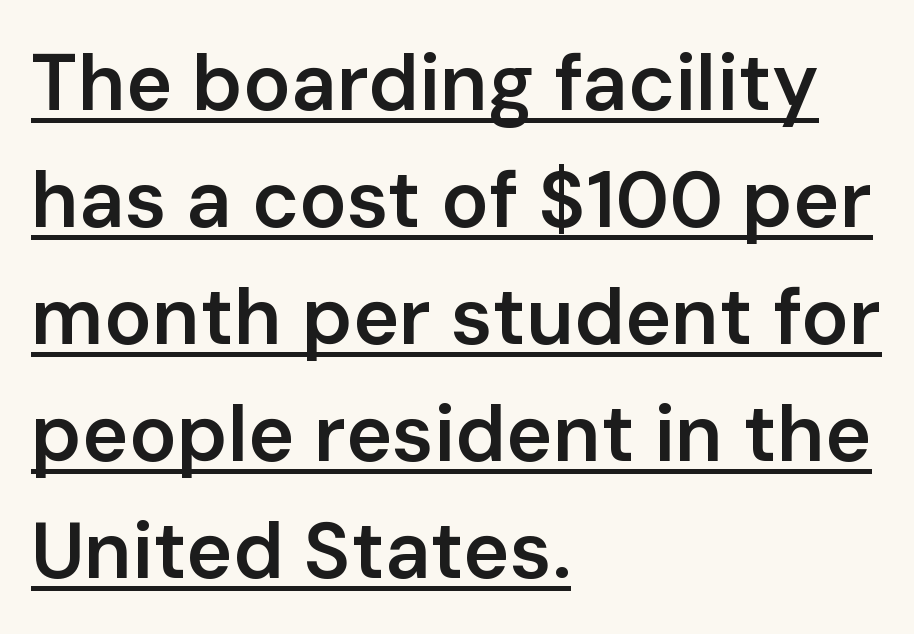
{"serif": "no", "italic": "no", "bold": "semi", "weight": "semibold", "width": "normal", "stroke_contrast": "low", "x_height": "medium", "monospaced": "no", "underline": "yes", "align": "left", "line_spacing": "normal", "line_spacing_ratio": 1.48, "letter_spacing": "normal", "letter_spacing_em": 0.0, "glyph_px": 79}
